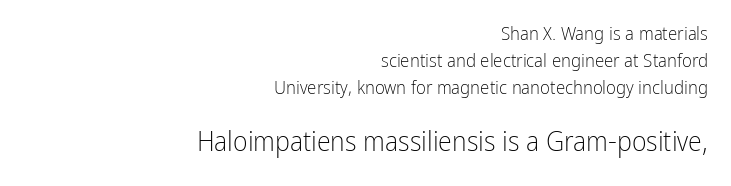
Q: Is the text bold? A: No.
Q: Is the text italic (slanted)? A: No, it is upright.
Q: Is the typeface a serif or a sans-serif typeface? A: Sans-serif.
Q: Is the text underlined? A: No.
Q: How is the paragraph aligned? A: Right-aligned.
Q: Is the spacing between letters normal or unusually wide? A: Normal.
Q: Is the spacing between lines tight, normal or loose? A: Normal.
Q: Which block of text is set in a larger size, the first (top) or the second (bottom)? A: The second (bottom) one.
Q: Width (condensed, normal, or wide)? A: Condensed.
Q: Stroke contrast? A: Low.
Q: x-height? A: Medium.
Q: Monospaced? A: No.
